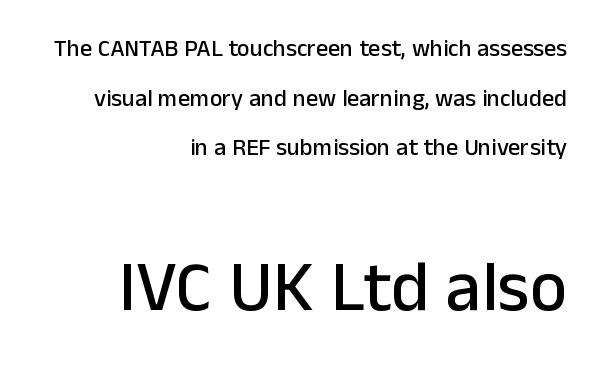
Descender tails drop into unmarked territory. Which of the two is more prominent by size? The second, at the bottom. The letters stand upright; this is a roman face. The rendering anchors every line to the right-hand side. The rendering uses a large line-height, opening up the rows.
